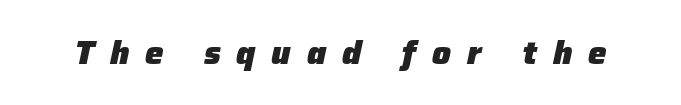
The image shows 33 px heavy type, italic (leaning right); set unusually wide letter spacing (+0.48 em), not underlined; low stroke contrast and a medium x-height.
